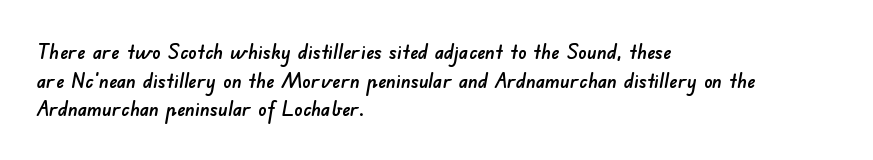
Q: Is the text underlined? A: No.
Q: How is the paragraph aligned? A: Left-aligned.
Q: Is the spacing between letters normal or unusually wide? A: Normal.
Q: Is the spacing between lines tight, normal or loose? A: Normal.
